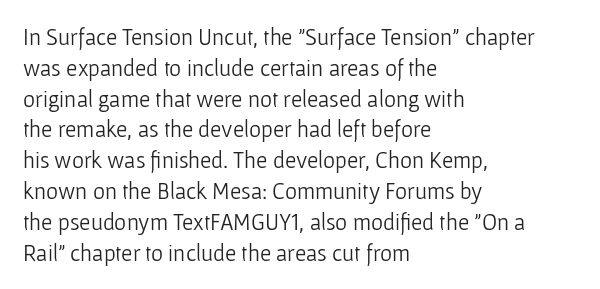
Descenders are the only things crossing below the line. The font sits on the lighter half of the weight spectrum, regular included. Does the copy run flush right? No — it runs flush left. Vertically, the passage feels balanced, rows spaced as you'd expect.
